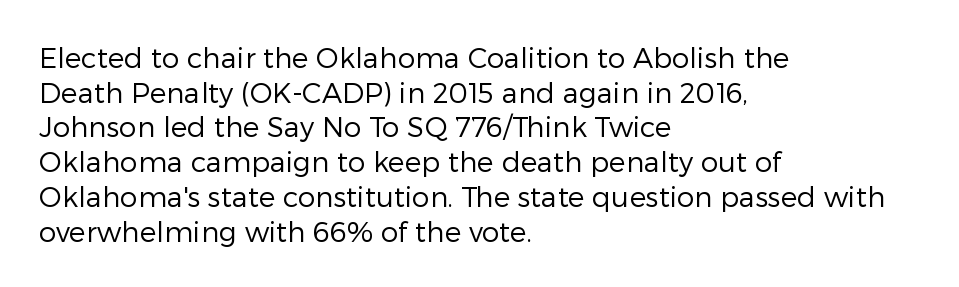
The image shows 28 px regular-weight sans-serif type, upright; set left-aligned, line spacing 1.24x, normal letter spacing, not underlined; low stroke contrast and a medium x-height.
